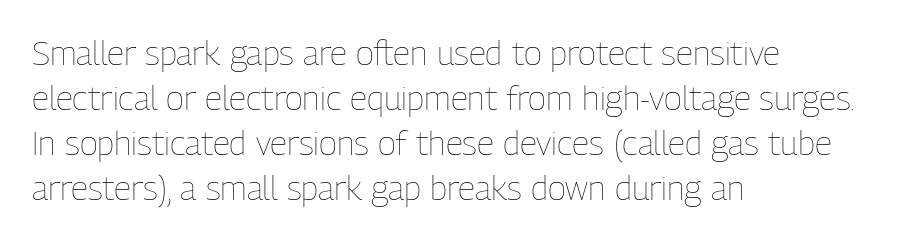
The image shows 34 px thin, condensed type, upright; set left-aligned, normal line spacing (1.32x), normal letter spacing, not underlined; low stroke contrast and a medium x-height.
